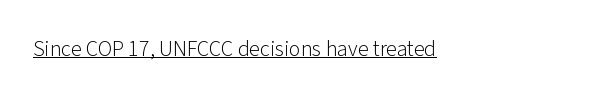
The image shows 22 px text type, upright; set normal letter spacing, underlined.
